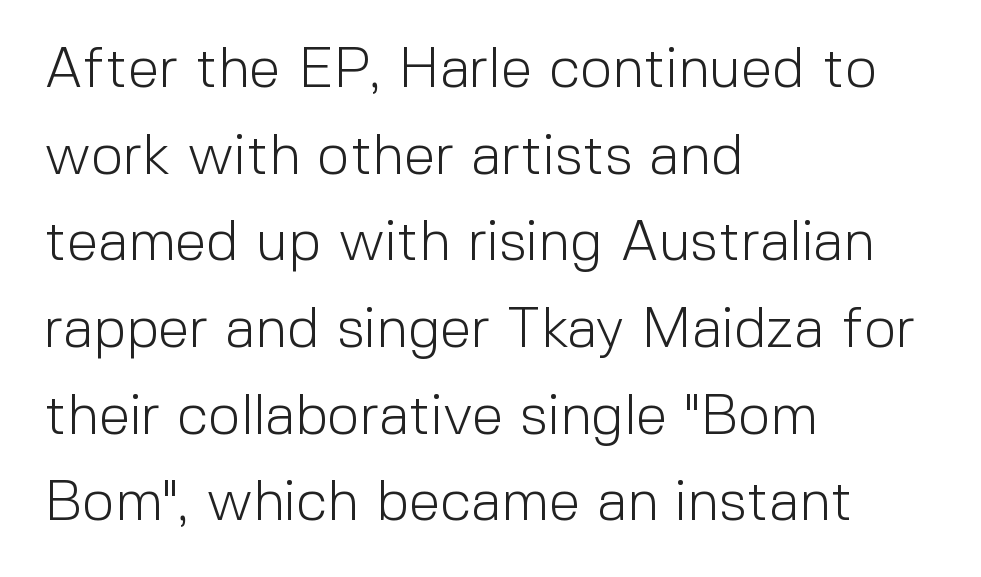
A classic flush-left, rag-right setting is used for this passage. Character widths vary here, with narrow letters taking less room than wide ones. Unlike a traditional serif, this face leaves its strokes unadorned. Weight class: somewhere from thin through regular. The line texture is even and compact thanks to regular tracking. The line-height multiplier appears to be the usual default.
